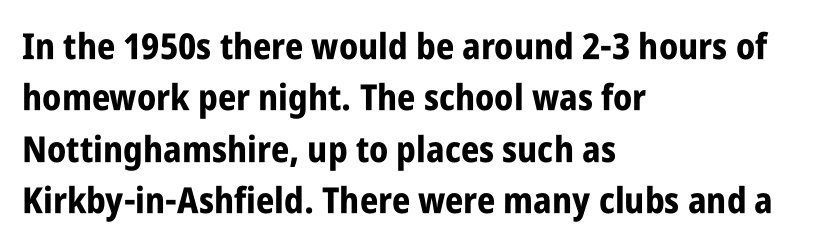
Think of a printed novel: that variable character pitch is what you see here. Line spacing here is normal. There is no visible air inserted between adjacent glyphs. The gap between lines stays unmarked.
